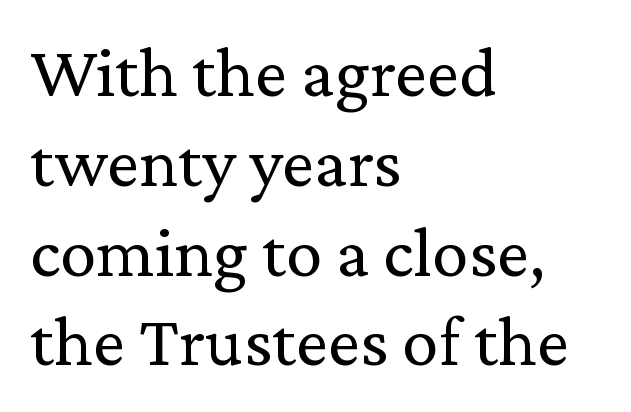
Nothing heavy about these letters — not bold at all. These lines are set flush left with a ragged right edge. The letters stand straight up with perfectly vertical stems. Glance below the letters and you will spot only blank space. These lines keep a tight, regular rhythm from letter to letter. The rendering uses natural spacing where letterforms have individual widths.
